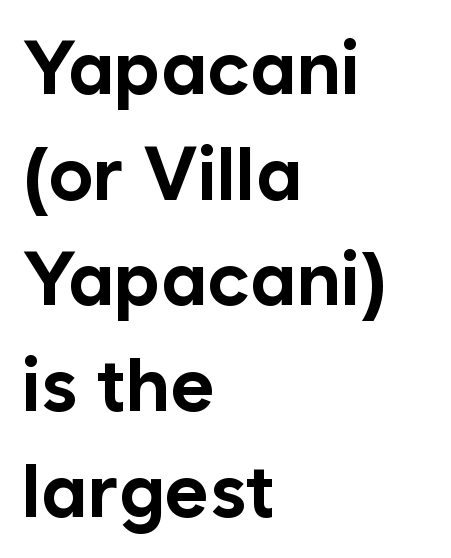
Descender tails drop into unmarked territory. Students, note that the glyphs here touch the page at normal intervals. Notice how thick the strokes are: this is what a full bold looks like. Notice how the stems are strictly vertical — no italics here. The rag falls on the right side of this text block.
